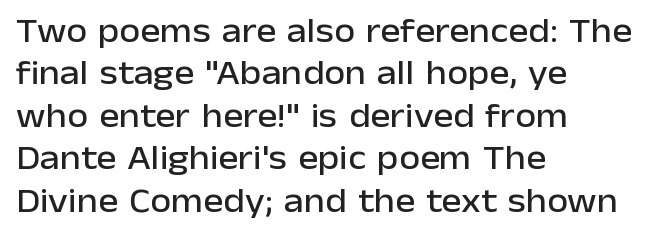
{"serif": "no", "italic": "no", "width": "normal", "stroke_contrast": "low", "x_height": "medium", "monospaced": "no", "underline": "no", "align": "left", "line_spacing": "normal", "line_spacing_ratio": 1.25, "letter_spacing": "normal", "letter_spacing_em": 0.0, "glyph_px": 34}
